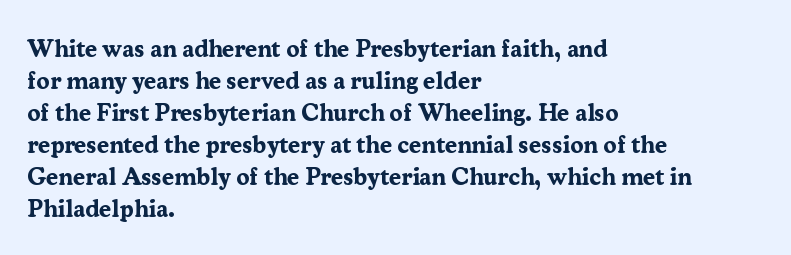
Q: Is the text bold? A: Yes.
Q: Is the text italic (slanted)? A: No, it is upright.
Q: Is the text underlined? A: No.
Q: How is the paragraph aligned? A: Left-aligned.
Q: Is the spacing between letters normal or unusually wide? A: Normal.
Q: Is the spacing between lines tight, normal or loose? A: Normal.
